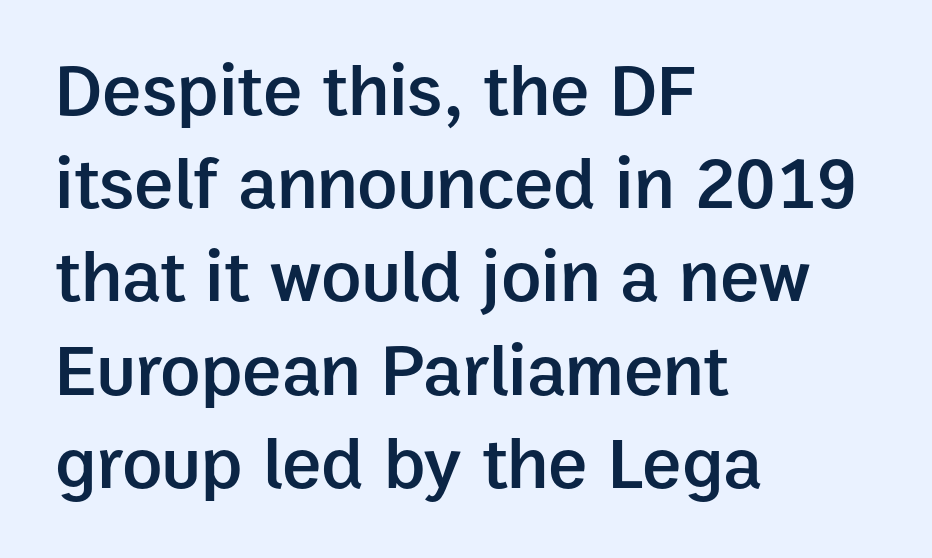
The block of text has a typical density, with ordinary space between rows. Looks like regular typesetting: each glyph gets only the width it needs. Tall strokes in this sample are plumb rather than angled. Caption: standard tracking, unaltered.
